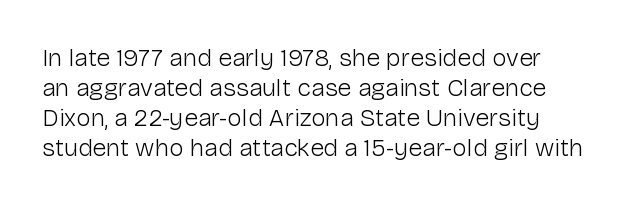
The image shows 25 px text type, upright; set line spacing 1.2x, normal letter spacing, not underlined.
